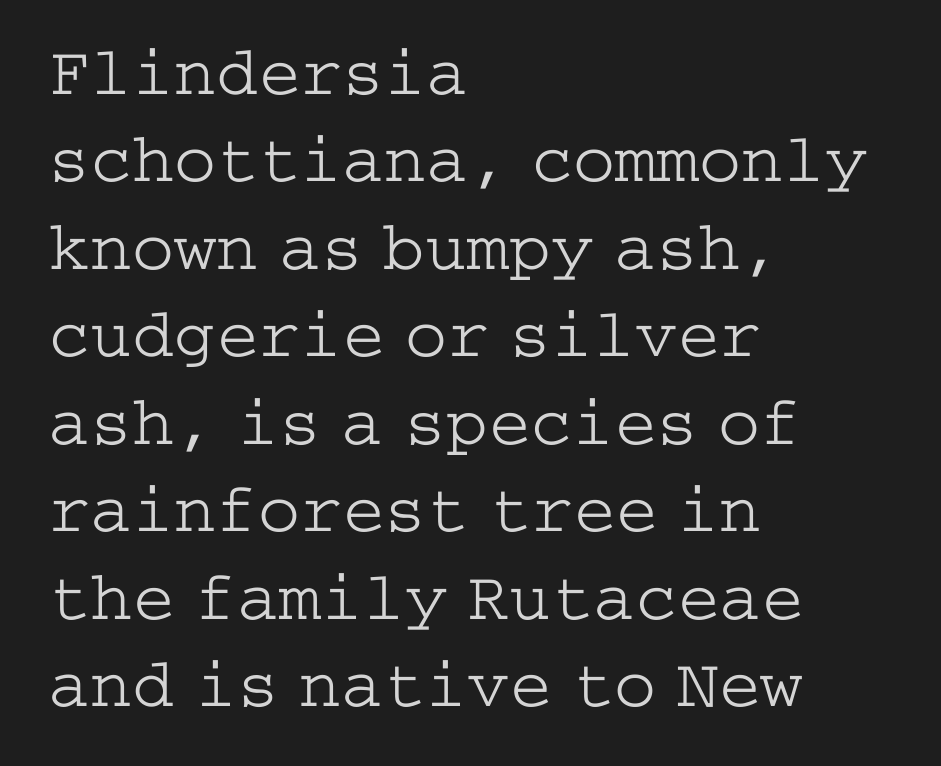
The image shows 70 px light, wide serif type, upright; set left-aligned, normal line spacing (1.25x), normal letter spacing, not underlined; low stroke contrast and a medium x-height.
